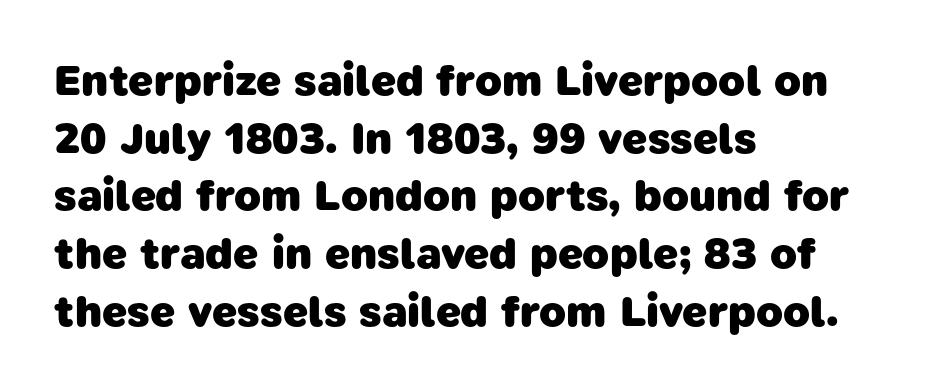
{"serif": "no", "bold": "yes", "weight": "heavy", "width": "normal", "stroke_contrast": "low", "x_height": "medium", "monospaced": "no", "underline": "no", "align": "left", "line_spacing": "normal", "line_spacing_ratio": 1.31, "letter_spacing": "normal", "letter_spacing_em": 0.0, "glyph_px": 44}
